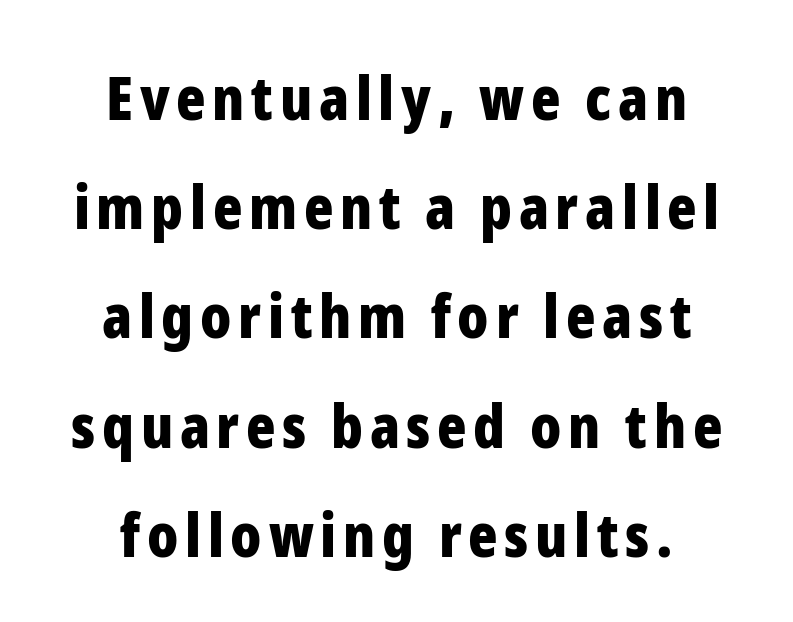
The image shows 61 px bold, condensed sans-serif type, upright; set centered, line spacing 1.79x, not underlined; low stroke contrast and a medium x-height.
